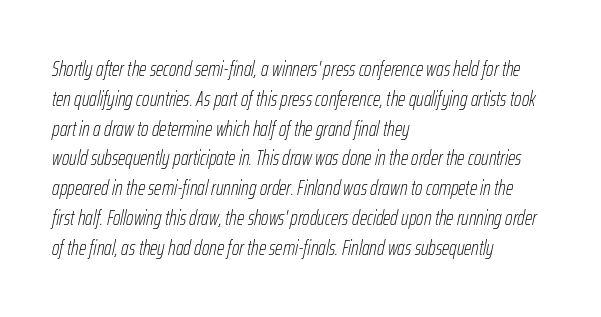
Q: Is the text bold? A: No.
Q: Is the text italic (slanted)? A: Yes, it leans right by about 12 degrees.
Q: Is the text underlined? A: No.
Q: How is the paragraph aligned? A: Left-aligned.
Q: Is the spacing between letters normal or unusually wide? A: Normal.
Q: Is the spacing between lines tight, normal or loose? A: Normal.
